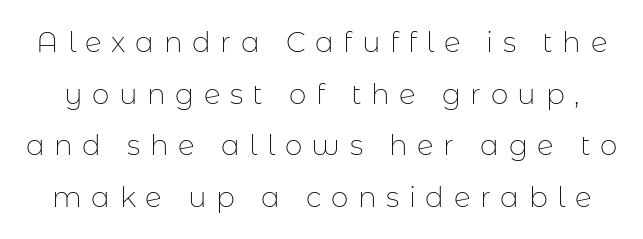
The image shows 28 px thin sans-serif type, upright; set line spacing 1.84x, unusually wide letter spacing (+0.34 em), not underlined; low stroke contrast and a medium x-height.
